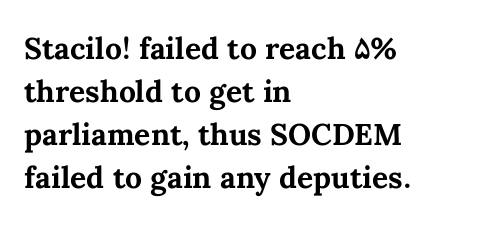
Q: Is the text bold? A: Yes.
Q: Is the text italic (slanted)? A: No, it is upright.
Q: Is the text underlined? A: No.
Q: How is the paragraph aligned? A: Left-aligned.
Q: Is the spacing between letters normal or unusually wide? A: Normal.
Q: Is the spacing between lines tight, normal or loose? A: Normal.
Q: Width (condensed, normal, or wide)? A: Normal.
Q: Stroke contrast? A: Medium.
Q: x-height? A: Medium.
Q: Monospaced? A: No.
